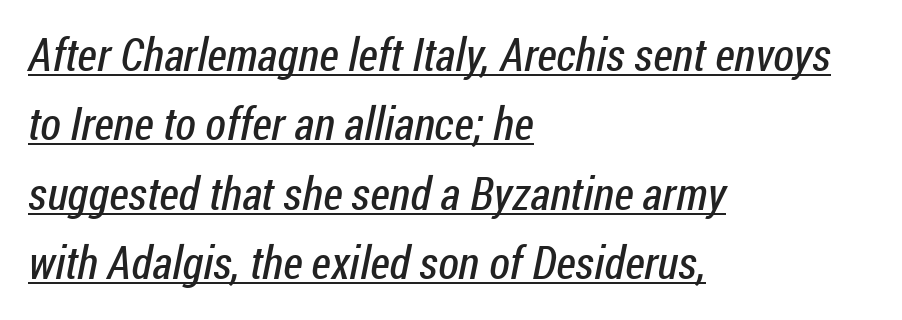
How would I describe the line gaps? Plain and ordinary. The designer went with a sans here, leaving each stem footless. Quick note: underline on. A light-to-regular cut is what we see here. The typesetter chose a ragged-right arrangement here.
